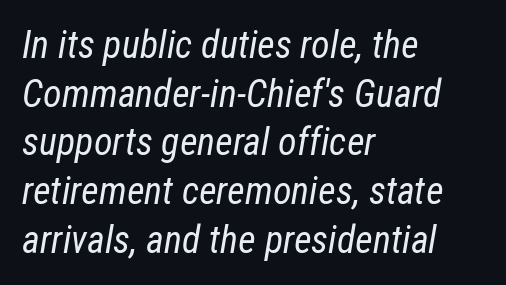
The image shows 38 px regular-weight, condensed type, italic (leaning right); set left-aligned, normal line spacing (1.28x), normal letter spacing, not underlined; low stroke contrast and a medium x-height.
